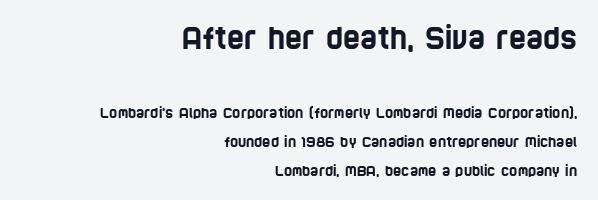
{"serif": "no", "width": "condensed", "stroke_contrast": "low", "x_height": "large", "monospaced": "no", "underline": "no", "align": "right", "line_spacing": "loose", "line_spacing_ratio": 2.06, "letter_spacing": "normal", "letter_spacing_em": 0.0, "larger_block": "first", "size_ratio": 2.07, "glyph_px": 29}
